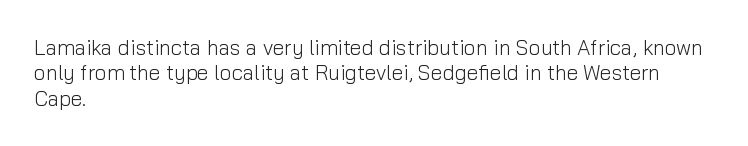
A bare baseline throughout the passage. Line beginnings align vertically; line endings do not. This sample uses plain, unmodified letter spacing. Posture: straight, roman, zero tilt. Is this a heavy cut? Hardly; it is regular or lighter.
